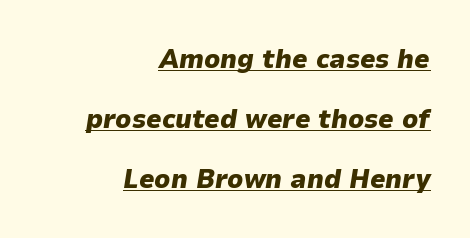
{"italic": "yes", "lean": "right", "slant_degrees": 9, "bold": "yes", "underline": "yes", "align": "right", "line_spacing": "loose", "line_spacing_ratio": 2.22, "letter_spacing": "normal", "letter_spacing_em": 0.0, "glyph_px": 27}
